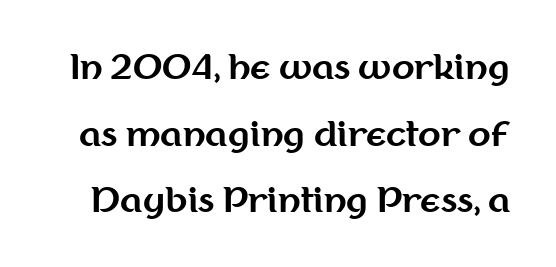
Baseline-to-baseline distance is far greater than the letter height. The space directly below the letters is spotless. Note the varied advance widths — an 'i' is clearly narrower than an 'm'. This rendering leaves character spacing at its baseline value. Chunky letters — that's bold for sure. In terms of posture, this sample is upright.
